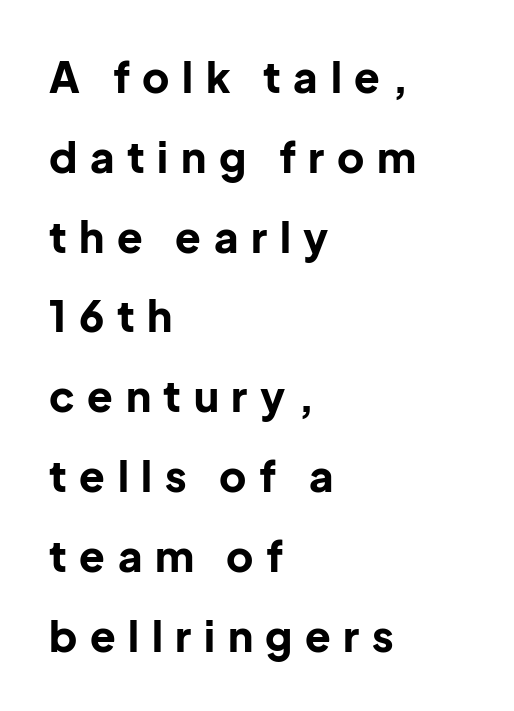
The image shows 42 px bold sans-serif type, upright; set left-aligned, loose line spacing (1.9x), unusually wide letter spacing (+0.3 em), not underlined; low stroke contrast and a medium x-height.
